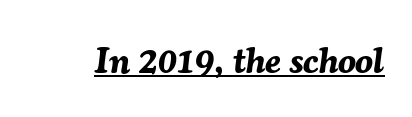
{"italic": "yes", "lean": "right", "slant_degrees": 7, "bold": "yes", "weight": "bold", "width": "normal", "stroke_contrast": "medium", "x_height": "medium", "monospaced": "no", "underline": "yes", "letter_spacing": "normal", "letter_spacing_em": 0.0, "glyph_px": 36}
